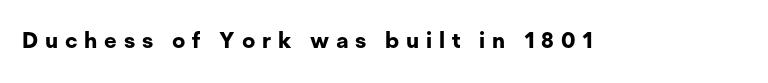
The sample has been set heavy, in full bold. Every stem runs plumb, perpendicular to the baseline. There is plenty of visible air inserted between adjacent glyphs. Decoration check: the copy has no underline.
